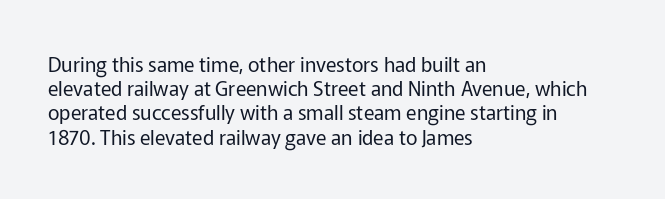
{"italic": "no", "bold": "no", "underline": "no", "align": "left", "line_spacing_ratio": 1.21, "letter_spacing": "normal", "letter_spacing_em": 0.0, "glyph_px": 20}
